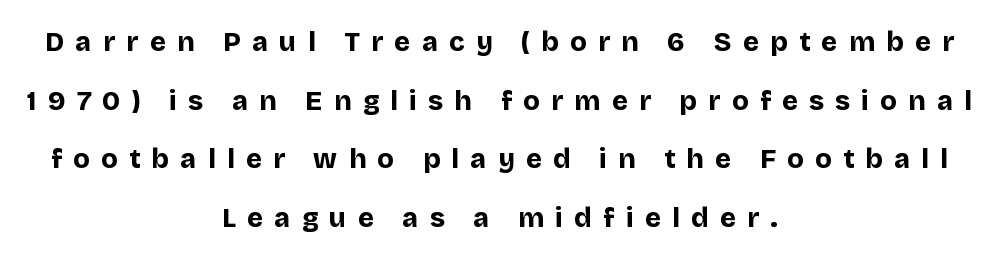
The image shows 27 px bold type, upright; set centered, loose line spacing (2.17x), unusually wide letter spacing (+0.42 em), not underlined.
